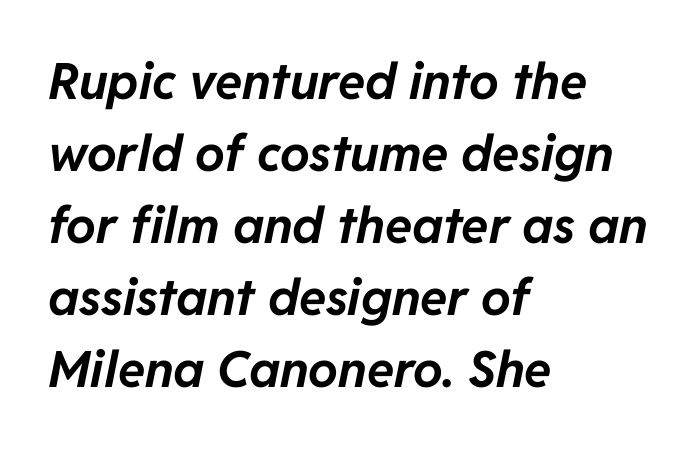
{"italic": "yes", "lean": "right", "slant_degrees": 11, "bold": "yes", "weight": "bold", "width": "normal", "stroke_contrast": "low", "x_height": "medium", "monospaced": "no", "underline": "no", "align": "left", "line_spacing": "normal", "line_spacing_ratio": 1.44, "letter_spacing": "normal", "letter_spacing_em": 0.0, "glyph_px": 50}
